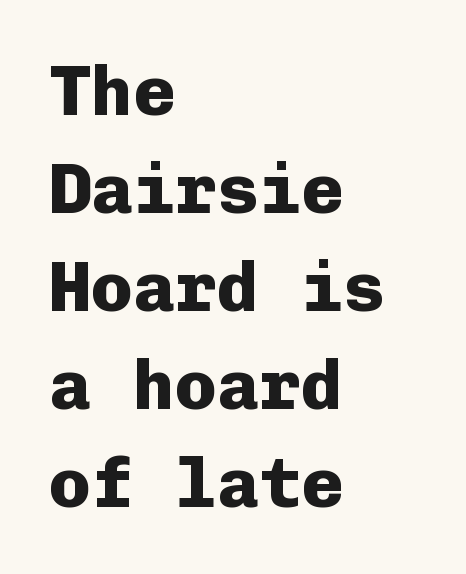
The block of text has a typical density, with ordinary space between rows. Ordinary non-slanted type is in use. The rendering anchors every line to the left-hand side. The passage shown is not underscored anywhere. Monospaced: the letters line up in strict vertical columns. A sans-serif font was chosen for this passage.
